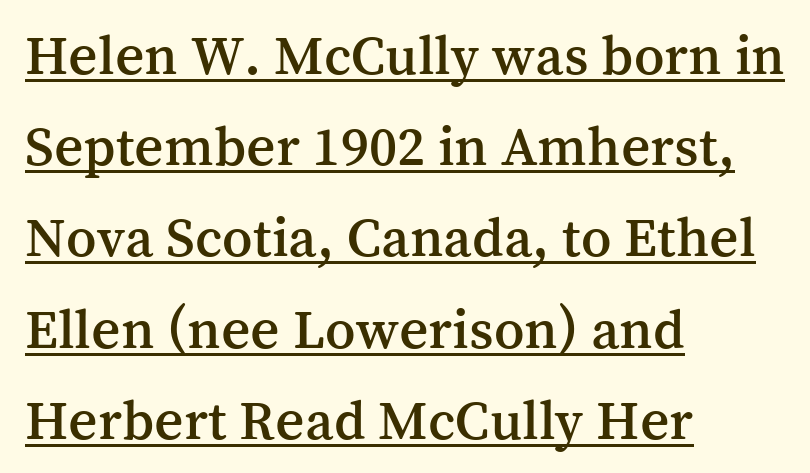
Examine the stroke ends and you'll spot serifs. These lines are set flush left with a ragged right edge. Regular leading. These characters rest on top of a visible drawn line.
